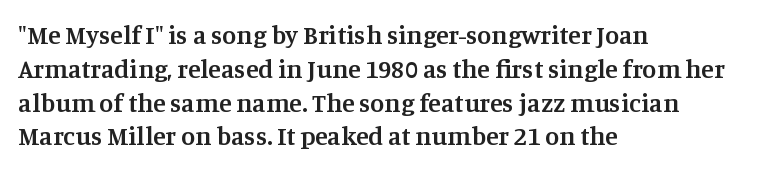
The image shows 26 px text type, upright; set left-aligned, normal line spacing (1.3x), normal letter spacing, not underlined.
